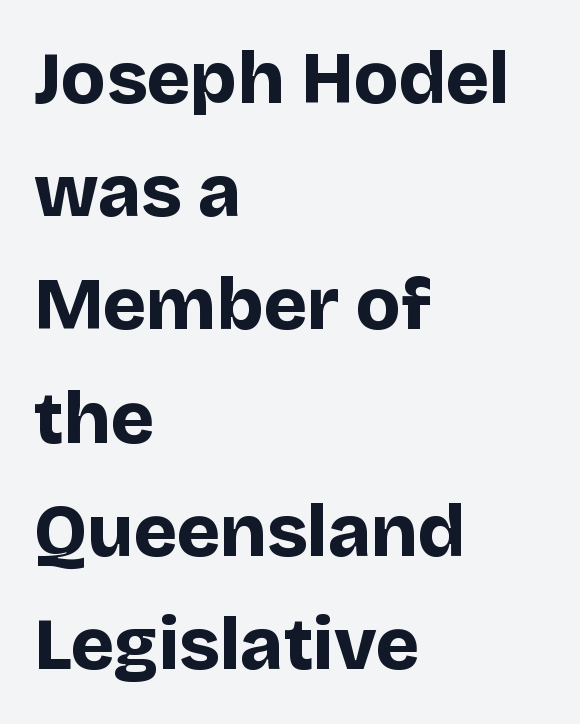
Nope, not italic — everything's standing straight. Line beginnings align vertically; line endings do not. Nope, no serifs anywhere on these letters. Caption: standard tracking, unaltered. Plain, unruled lines of type. Interline gaps are of average width in this sample.
